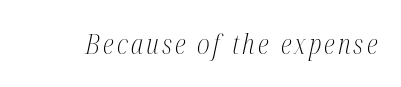
The image shows 28 px light, condensed serif type, italic (leaning right); set not underlined; medium stroke contrast and a medium x-height.
